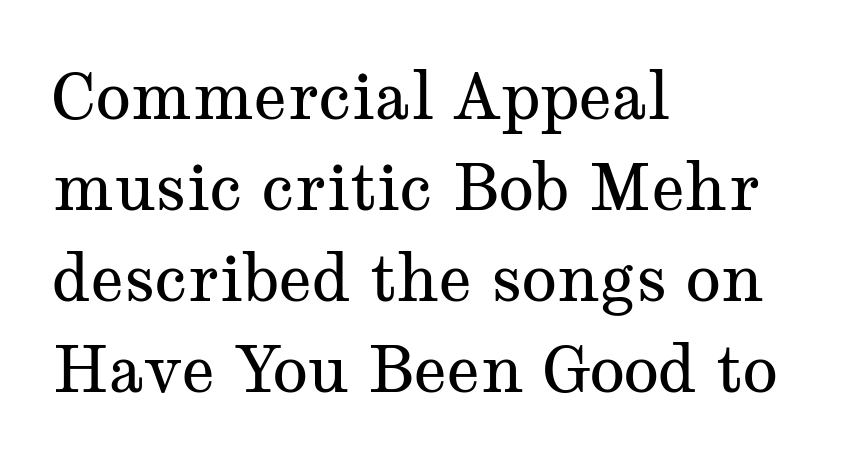
The image shows 65 px regular-weight, wide serif type, upright; set left-aligned, normal line spacing (1.4x), normal letter spacing, not underlined; medium stroke contrast and a medium x-height.
